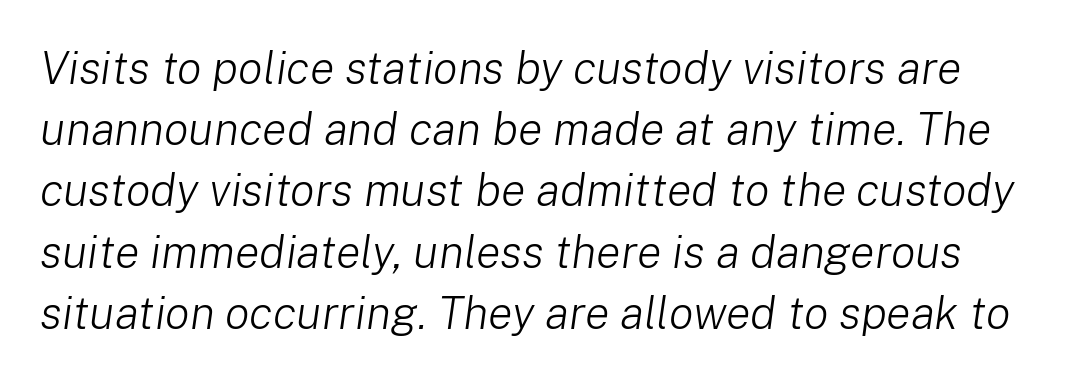
The image shows 46 px light type, italic (leaning right); set normal line spacing (1.33x), normal letter spacing, not underlined; low stroke contrast and a medium x-height.
